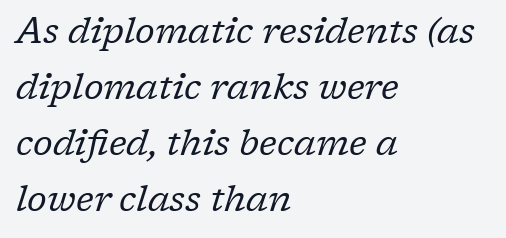
Q: Is the text bold? A: No.
Q: Is the text italic (slanted)? A: Yes, it leans right by about 17 degrees.
Q: Is the typeface a serif or a sans-serif typeface? A: Serif.
Q: Is the text underlined? A: No.
Q: How is the paragraph aligned? A: Left-aligned.
Q: Is the spacing between letters normal or unusually wide? A: Normal.
Q: Is the spacing between lines tight, normal or loose? A: Normal.
Q: Width (condensed, normal, or wide)? A: Normal.
Q: Stroke contrast? A: Low.
Q: x-height? A: Medium.
Q: Monospaced? A: No.
